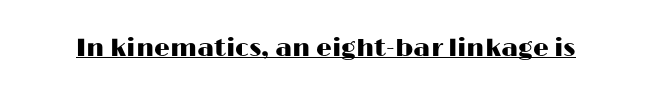
You can tell it's not italic because the verticals are truly vertical. Honestly, the letter spacing is just normal — you wouldn't notice it. Students, observe the line beneath the letters — that is underlining.
